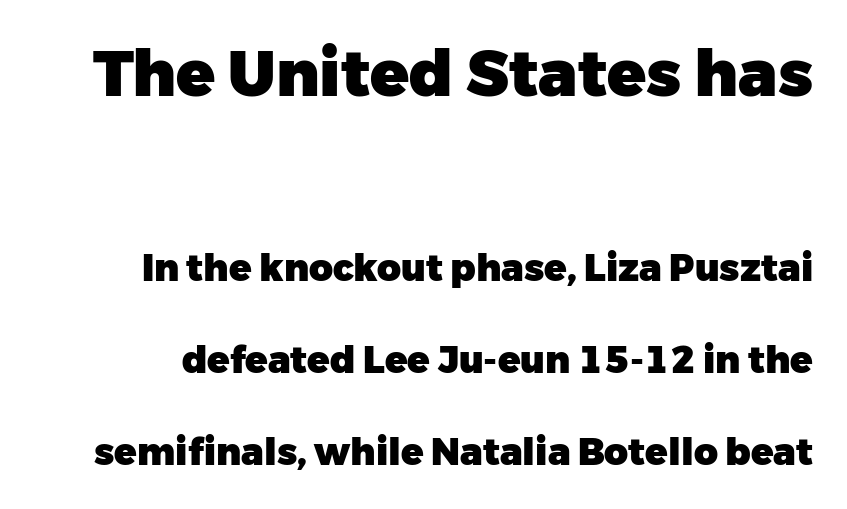
{"serif": "no", "italic": "no", "bold": "yes", "weight": "heavy", "width": "normal", "stroke_contrast": "low", "x_height": "medium", "monospaced": "no", "underline": "no", "line_spacing": "loose", "line_spacing_ratio": 2.49, "letter_spacing": "normal", "letter_spacing_em": 0.0, "larger_block": "first", "size_ratio": 1.73, "glyph_px": 64}
